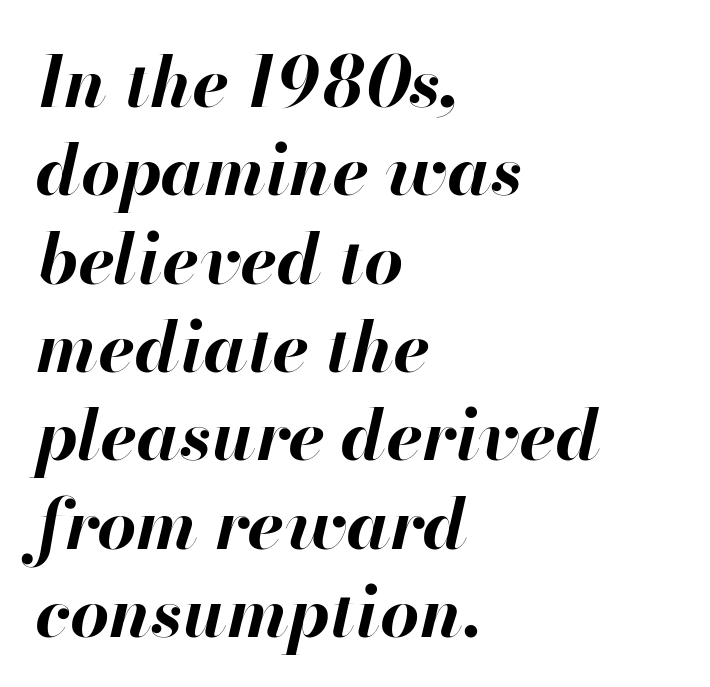
The image shows 69 px bold type, italic (leaning right); set left-aligned, normal line spacing (1.28x), normal letter spacing, not underlined; high stroke contrast and a small x-height.
